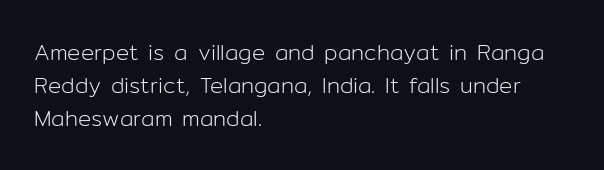
Q: Is the text bold? A: No.
Q: Is the text italic (slanted)? A: No, it is upright.
Q: Is the text underlined? A: No.
Q: How is the paragraph aligned? A: Left-aligned.
Q: Is the spacing between letters normal or unusually wide? A: Normal.
Q: Is the spacing between lines tight, normal or loose? A: Normal.
